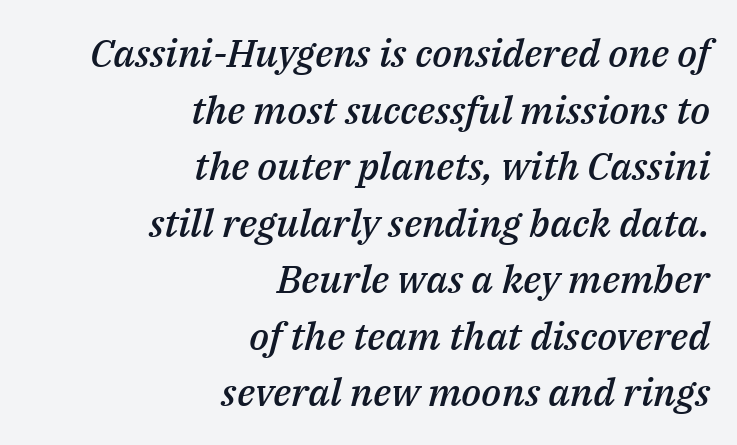
{"italic": "yes", "lean": "right", "slant_degrees": 14, "bold": "semi", "weight": "semibold", "width": "normal", "stroke_contrast": "medium", "x_height": "medium", "monospaced": "no", "underline": "no", "align": "right", "line_spacing": "normal", "line_spacing_ratio": 1.45, "letter_spacing": "normal", "letter_spacing_em": 0.0, "glyph_px": 39}
